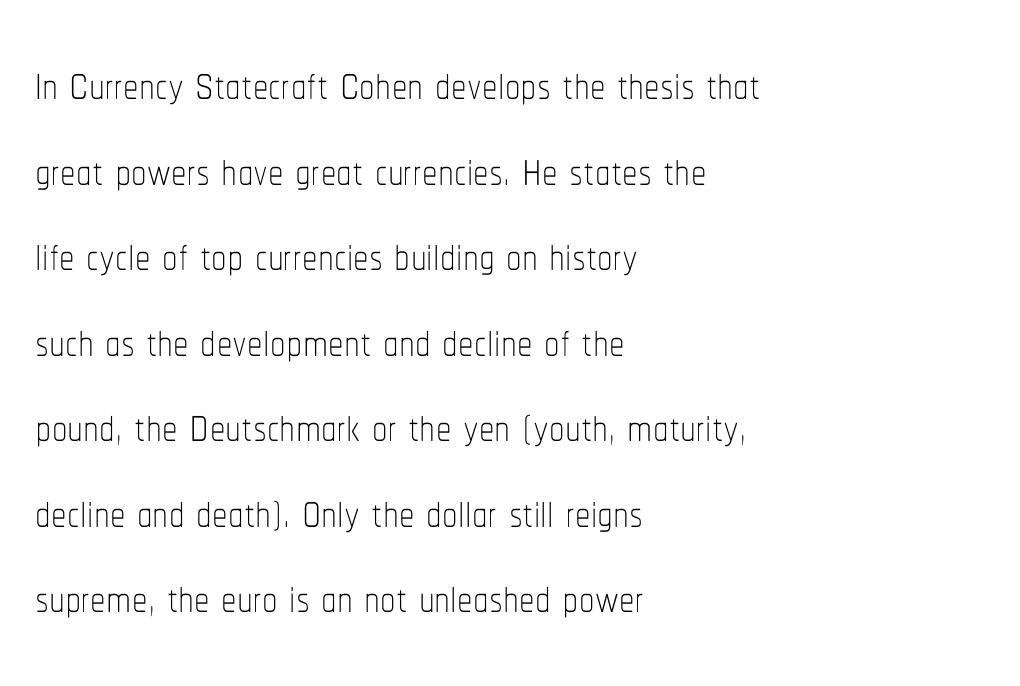
Q: Is the text bold? A: No.
Q: Is the text italic (slanted)? A: No, it is upright.
Q: Is the text underlined? A: No.
Q: How is the paragraph aligned? A: Left-aligned.
Q: Is the spacing between letters normal or unusually wide? A: Normal.
Q: Is the spacing between lines tight, normal or loose? A: Normal.
Q: Width (condensed, normal, or wide)? A: Condensed.
Q: Stroke contrast? A: Low.
Q: x-height? A: Medium.
Q: Monospaced? A: No.
